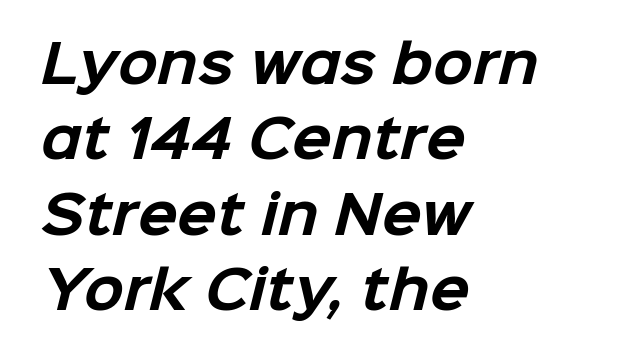
Q: Is the text bold? A: Yes.
Q: Is the typeface a serif or a sans-serif typeface? A: Sans-serif.
Q: Is the text underlined? A: No.
Q: How is the paragraph aligned? A: Left-aligned.
Q: Is the spacing between letters normal or unusually wide? A: Normal.
Q: Is the spacing between lines tight, normal or loose? A: Normal.
Q: Width (condensed, normal, or wide)? A: Normal.
Q: Stroke contrast? A: Low.
Q: x-height? A: Medium.
Q: Monospaced? A: No.
